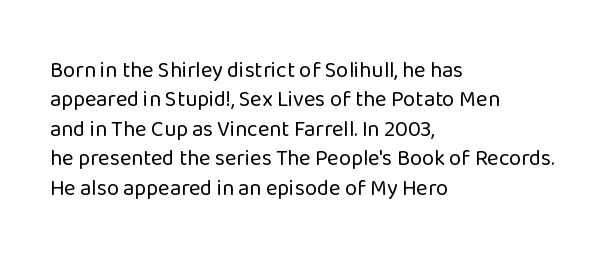
Bare-footed words on every line. Every stem runs plumb, perpendicular to the baseline. The typesetting does not lean heavy: it is not bold. Tracking value appears to be zero — textbook default spacing. The vertical gap from one line to the next is medium.
